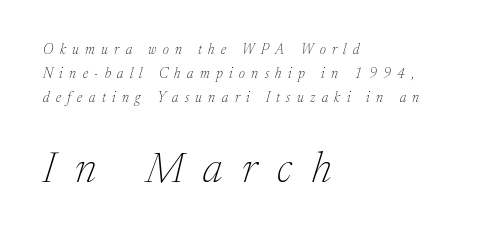
Q: Is the text bold? A: No.
Q: Is the text italic (slanted)? A: Yes, it leans right by about 17 degrees.
Q: Is the typeface a serif or a sans-serif typeface? A: Serif.
Q: Is the text underlined? A: No.
Q: How is the paragraph aligned? A: Left-aligned.
Q: Is the spacing between letters normal or unusually wide? A: Unusually wide.
Q: Which block of text is set in a larger size, the first (top) or the second (bottom)? A: The second (bottom) one.
Q: Width (condensed, normal, or wide)? A: Normal.
Q: Stroke contrast? A: Medium.
Q: x-height? A: Medium.
Q: Monospaced? A: No.
